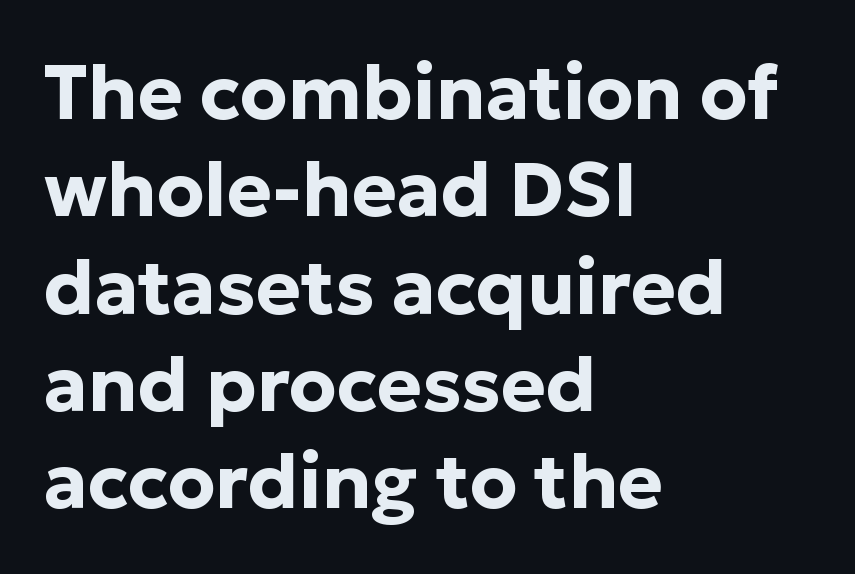
The image shows 76 px bold sans-serif type, upright; set left-aligned, normal line spacing (1.28x), normal letter spacing, not underlined; low stroke contrast and a medium x-height.
